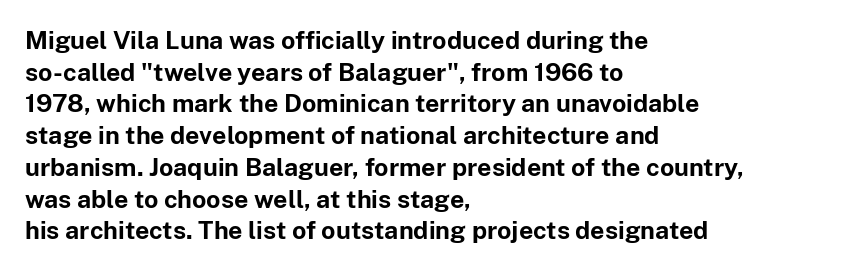
{"italic": "no", "bold": "yes", "underline": "no", "align": "left", "line_spacing": "normal", "line_spacing_ratio": 1.27, "letter_spacing": "normal", "letter_spacing_em": 0.0, "glyph_px": 25}
